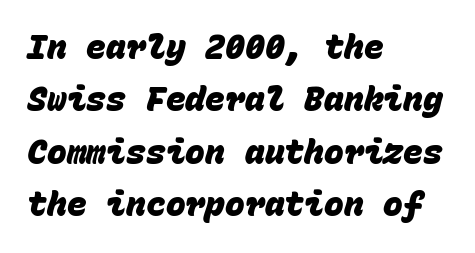
Nothing unusual about the tracking: characters are spaced as the font intends. Each glyph is drawn with heavy, bold strokes. Check the space under the baseline: it is left empty. Students, observe: this is what conventionally led text looks like.
